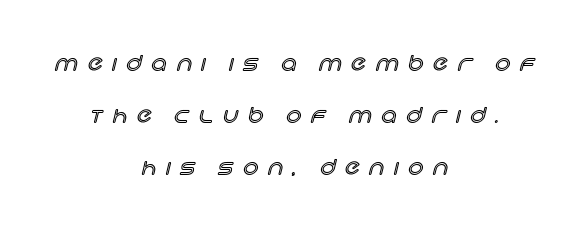
Neither beginnings nor endings align; midpoints do. The foot of each line stays bare and open. There is plenty of visible air inserted between adjacent glyphs. The passage shown stacks its lines with a broad gap.
